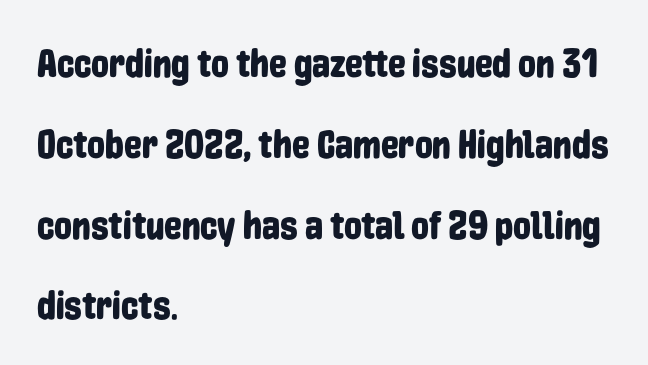
Note the varied advance widths — an 'i' is clearly narrower than an 'm'. Rows of type keep a wide berth in the vertical direction. Inter-character spacing is left at the font's built-in metrics. Regarding serifs, this sample does without them.
